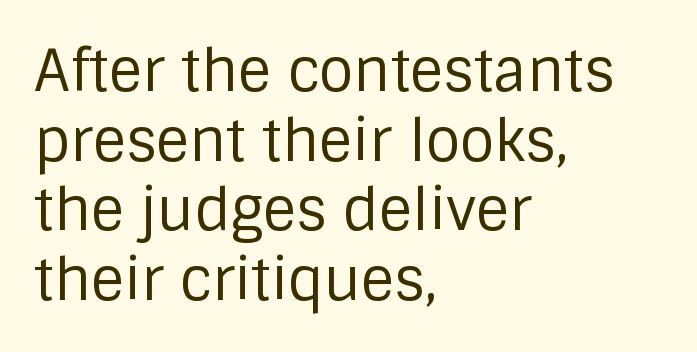
The image shows 57 px regular-weight sans-serif type, upright; set left-aligned, line spacing 1.22x, normal letter spacing, not underlined; low stroke contrast and a large x-height.
